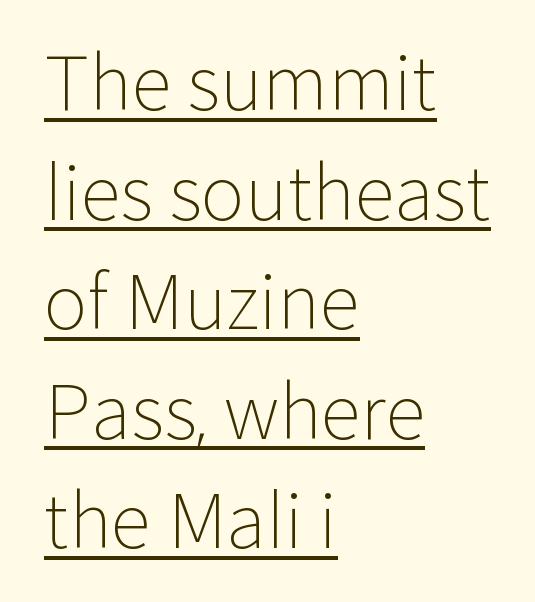
Decoration check: the copy is underlined. Posture: straight, roman, zero tilt. Nothing heavy about these letters — not bold at all. Where is the straight margin? On the left.
